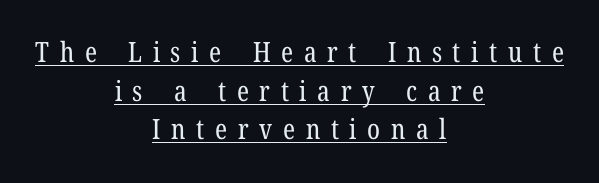
The image shows 28 px regular-weight, condensed serif type, upright; set centered, normal line spacing (1.38x), unusually wide letter spacing (+0.38 em), underlined; low stroke contrast and a medium x-height.
